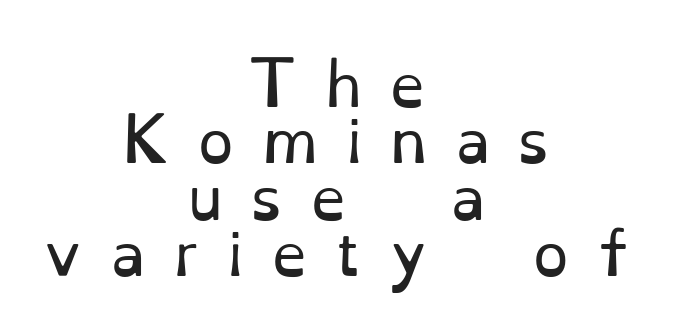
Q: Is the text bold? A: No.
Q: Is the text italic (slanted)? A: No, it is upright.
Q: Is the typeface a serif or a sans-serif typeface? A: Serif.
Q: Is the text underlined? A: No.
Q: How is the paragraph aligned? A: Centered.
Q: Is the spacing between letters normal or unusually wide? A: Unusually wide.
Q: Is the spacing between lines tight, normal or loose? A: Tight.
Q: Width (condensed, normal, or wide)? A: Normal.
Q: Stroke contrast? A: Low.
Q: x-height? A: Small.
Q: Monospaced? A: No.
